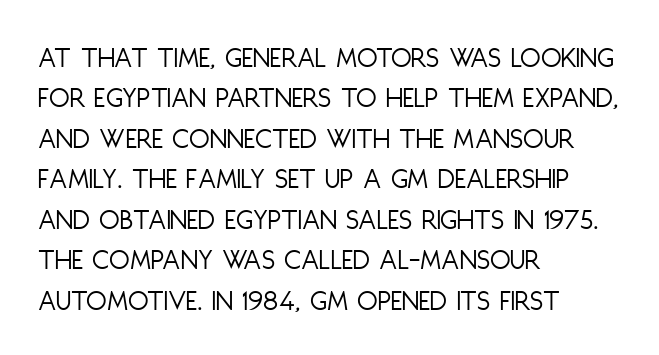
Q: Is the text bold? A: No.
Q: Is the text italic (slanted)? A: No, it is upright.
Q: Is the typeface a serif or a sans-serif typeface? A: Sans-serif.
Q: Is the text underlined? A: No.
Q: How is the paragraph aligned? A: Left-aligned.
Q: Is the spacing between letters normal or unusually wide? A: Normal.
Q: Is the spacing between lines tight, normal or loose? A: Normal.
Q: Width (condensed, normal, or wide)? A: Condensed.
Q: Stroke contrast? A: Low.
Q: x-height? A: Large.
Q: Monospaced? A: No.
